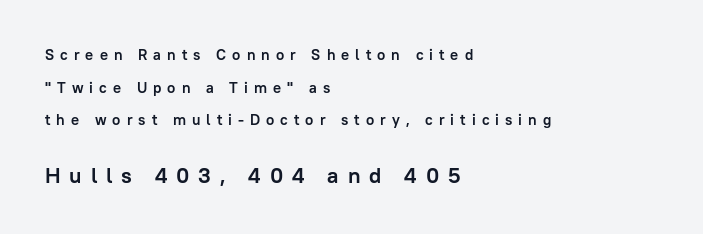
Q: Is the text bold? A: Yes.
Q: Is the text italic (slanted)? A: No, it is upright.
Q: Is the text underlined? A: No.
Q: How is the paragraph aligned? A: Left-aligned.
Q: Is the spacing between letters normal or unusually wide? A: Unusually wide.
Q: Is the spacing between lines tight, normal or loose? A: Loose.
Q: Which block of text is set in a larger size, the first (top) or the second (bottom)? A: The second (bottom) one.
